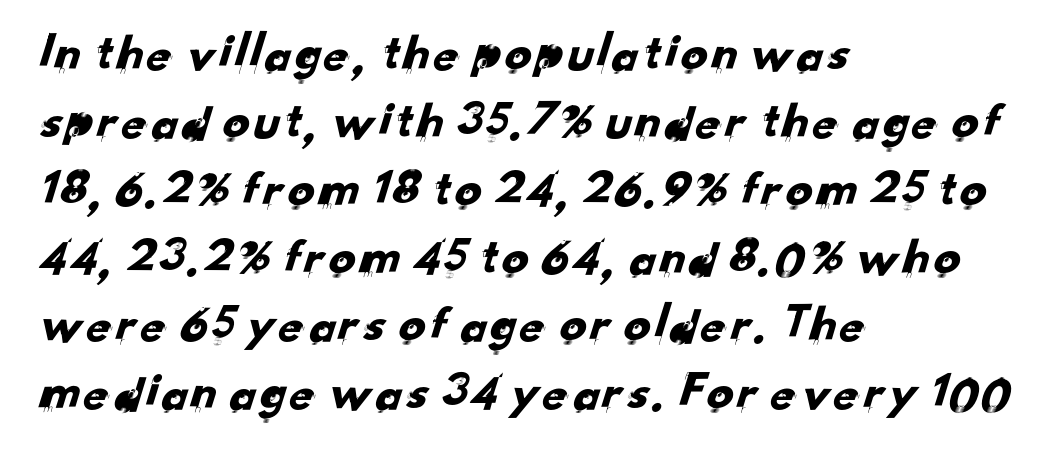
Q: Is the typeface a serif or a sans-serif typeface? A: Sans-serif.
Q: Is the text underlined? A: No.
Q: How is the paragraph aligned? A: Left-aligned.
Q: Is the spacing between letters normal or unusually wide? A: Normal.
Q: Is the spacing between lines tight, normal or loose? A: Normal.
Q: Width (condensed, normal, or wide)? A: Normal.
Q: Stroke contrast? A: Low.
Q: x-height? A: Small.
Q: Monospaced? A: No.
